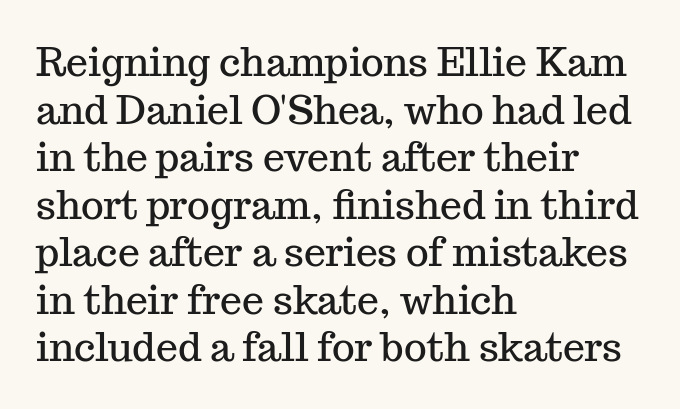
The image shows 39 px serif type, upright; set left-aligned, line spacing 1.22x, normal letter spacing, not underlined; medium stroke contrast and a medium x-height.
